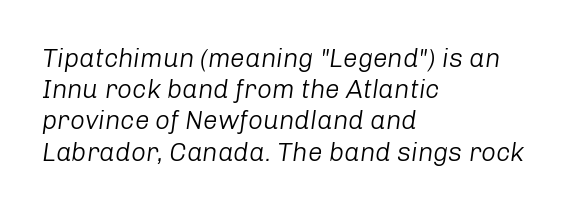
Stroke thickness stays within the range of a standard reading face or lighter. Glance below the letters and you will spot only blank space. Short and long lines alike share a common starting point at left. Slant detected: the letters are inclined.
